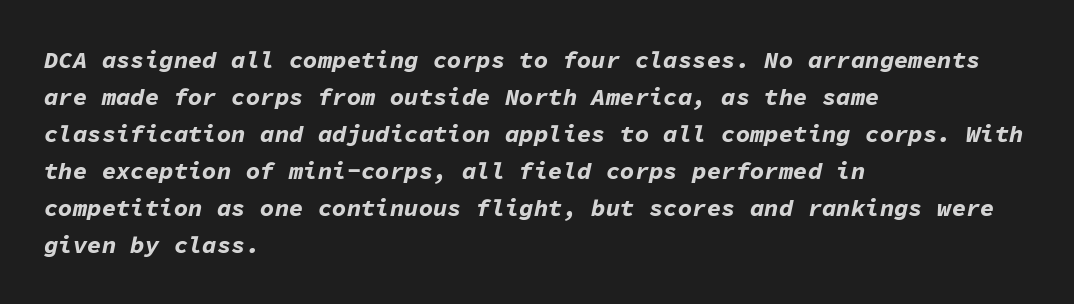
{"italic": "yes", "lean": "right", "slant_degrees": 11, "bold": "yes", "underline": "no", "align": "left", "line_spacing": "normal", "line_spacing_ratio": 1.54, "letter_spacing": "normal", "letter_spacing_em": 0.0, "glyph_px": 24}
